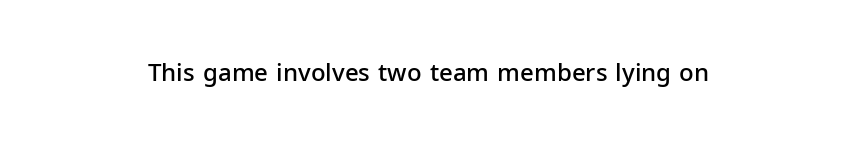
Q: Is the text bold? A: Semi-bold.
Q: Is the text italic (slanted)? A: No, it is upright.
Q: Is the text underlined? A: No.
Q: How is the paragraph aligned? A: Centered.
Q: Is the spacing between letters normal or unusually wide? A: Normal.
